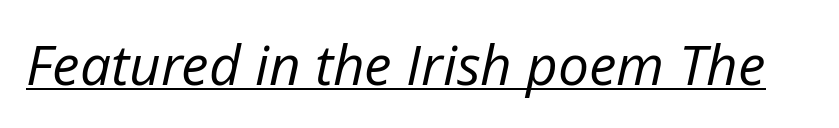
{"italic": "yes", "lean": "right", "slant_degrees": 12, "bold": "no", "weight": "regular", "width": "normal", "stroke_contrast": "low", "x_height": "medium", "monospaced": "no", "underline": "yes", "letter_spacing": "normal", "letter_spacing_em": 0.0, "glyph_px": 55}
